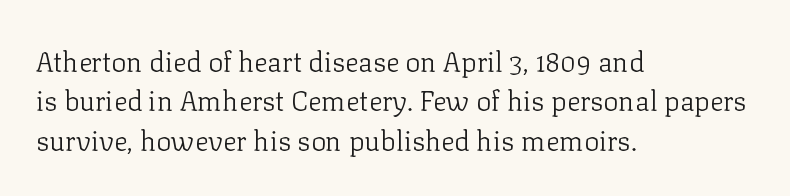
{"serif": "yes", "italic": "no", "bold": "no", "weight": "light", "width": "normal", "stroke_contrast": "low", "x_height": "medium", "monospaced": "no", "underline": "no", "align": "left", "line_spacing": "normal", "line_spacing_ratio": 1.41, "letter_spacing": "normal", "letter_spacing_em": 0.0, "glyph_px": 28}
